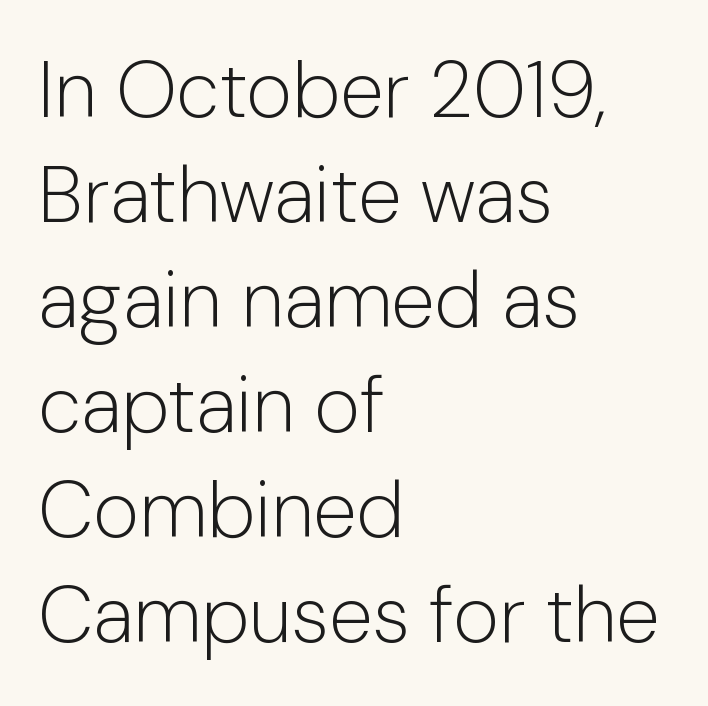
Q: Is the text bold? A: No.
Q: Is the text italic (slanted)? A: No, it is upright.
Q: Is the typeface a serif or a sans-serif typeface? A: Sans-serif.
Q: Is the text underlined? A: No.
Q: How is the paragraph aligned? A: Left-aligned.
Q: Is the spacing between letters normal or unusually wide? A: Normal.
Q: Is the spacing between lines tight, normal or loose? A: Normal.
Q: Width (condensed, normal, or wide)? A: Normal.
Q: Stroke contrast? A: Low.
Q: x-height? A: Medium.
Q: Monospaced? A: No.
